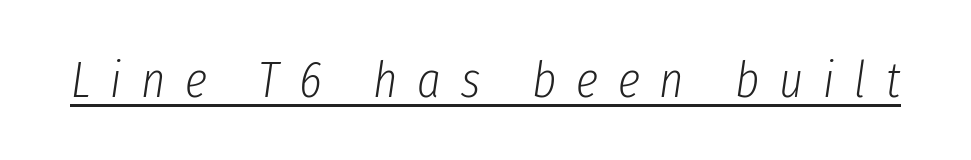
{"italic": "yes", "lean": "right", "slant_degrees": 8, "bold": "no", "weight": "light", "width": "condensed", "stroke_contrast": "low", "x_height": "medium", "monospaced": "no", "underline": "yes", "letter_spacing": "wide", "letter_spacing_em": 0.39, "glyph_px": 51}
